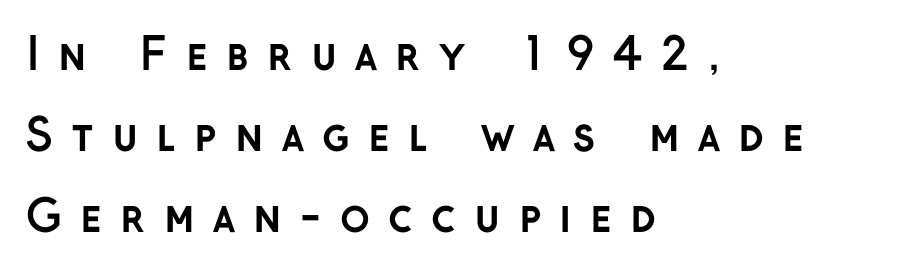
Type style note: lacks serifs. The letters stand upright; this is a roman face. The passage shown is typed in a proportional face where columns would drift. These lines have a slow, spaced-out rhythm from letter to letter.
